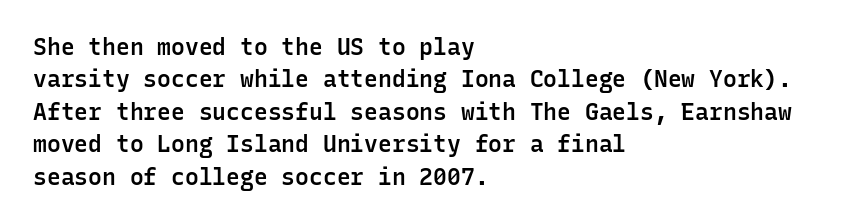
Compared with typical body copy, the letter spacing here is the same. The ragged edge is on the right, which tells us the setting is flush left. The line-height multiplier appears to be the usual default. Is the type bold? Partly — it's a semibold, heavier than regular but not fully bold. Style check: upright.
